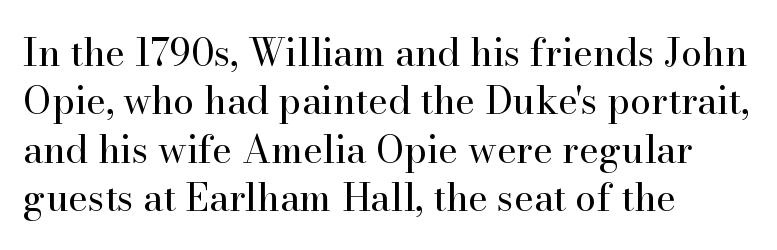
Each letter keeps its own natural width here, so spacing adapts to shape. Note: serifs present on the glyphs. Rows of type keep a routine distance in the vertical direction. Is there any slant? The stems are plumb.
